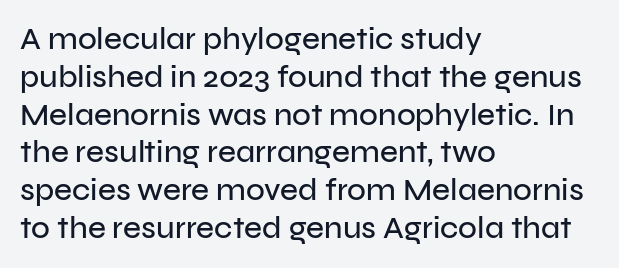
The rag falls on the right side of this text block. The face used here is proportionally spaced, like ordinary book or web type. The face used here is a sans, in the tradition of grotesques and geometrics. The type is set solid horizontally, with unmodified tracking.
